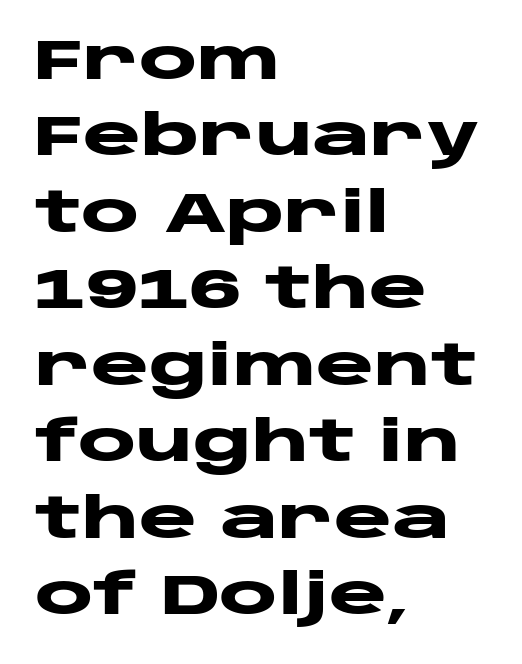
{"serif": "no", "italic": "no", "bold": "yes", "weight": "heavy", "width": "wide", "stroke_contrast": "low", "x_height": "large", "monospaced": "no", "underline": "no", "align": "left", "line_spacing": "normal", "line_spacing_ratio": 1.39, "letter_spacing": "normal", "letter_spacing_em": 0.0, "glyph_px": 55}
